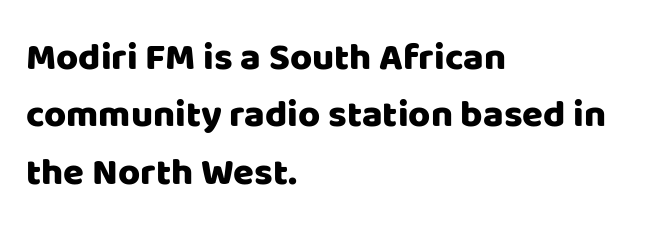
The image shows 38 px sans-serif type, upright; set left-aligned, normal line spacing (1.51x), normal letter spacing, not underlined; low stroke contrast and a large x-height.
